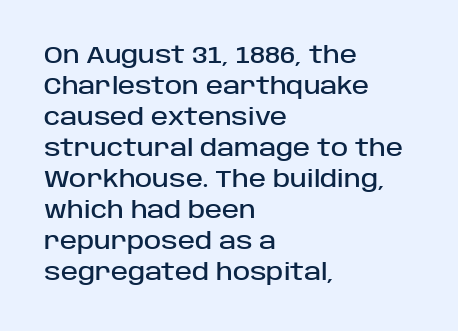
The designer left line spacing at the default. Glance below the letters and you will spot only blank space. The letters sit at their default tracking, neither squeezed nor spread. If you drew a line through each stem, it would be perfectly vertical. The compositor pushed each line to the left boundary.
